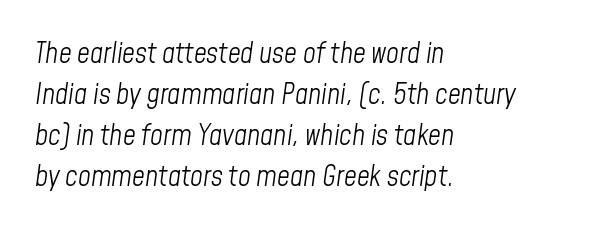
Q: Is the text bold? A: No.
Q: Is the text italic (slanted)? A: Yes, it leans right by about 8 degrees.
Q: Is the text underlined? A: No.
Q: How is the paragraph aligned? A: Left-aligned.
Q: Is the spacing between letters normal or unusually wide? A: Normal.
Q: Is the spacing between lines tight, normal or loose? A: Normal.
Q: Width (condensed, normal, or wide)? A: Condensed.
Q: Stroke contrast? A: Low.
Q: x-height? A: Medium.
Q: Monospaced? A: No.
